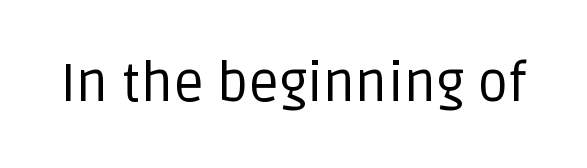
Q: Is the text bold? A: No.
Q: Is the text italic (slanted)? A: No, it is upright.
Q: Is the typeface a serif or a sans-serif typeface? A: Sans-serif.
Q: Is the text underlined? A: No.
Q: Is the spacing between letters normal or unusually wide? A: Normal.
Q: Width (condensed, normal, or wide)? A: Normal.
Q: Stroke contrast? A: Low.
Q: x-height? A: Large.
Q: Monospaced? A: No.
